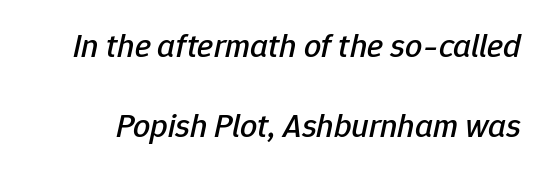
Looks like regular typesetting: each glyph gets only the width it needs. These lines were composed using italics. Nobody touched the tracking dial on this one. Glance below the letters and you will spot only blank space. The designer dialed line spacing up above the default.
